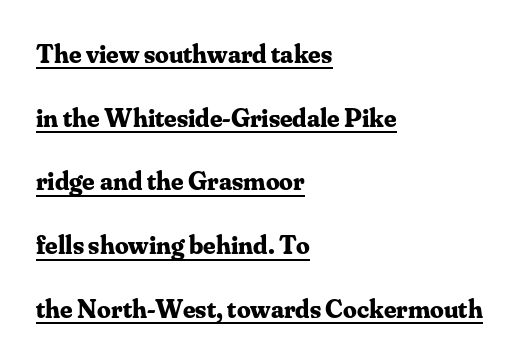
The image shows 27 px bold type, upright; set left-aligned, loose line spacing (2.36x), normal letter spacing, underlined.
